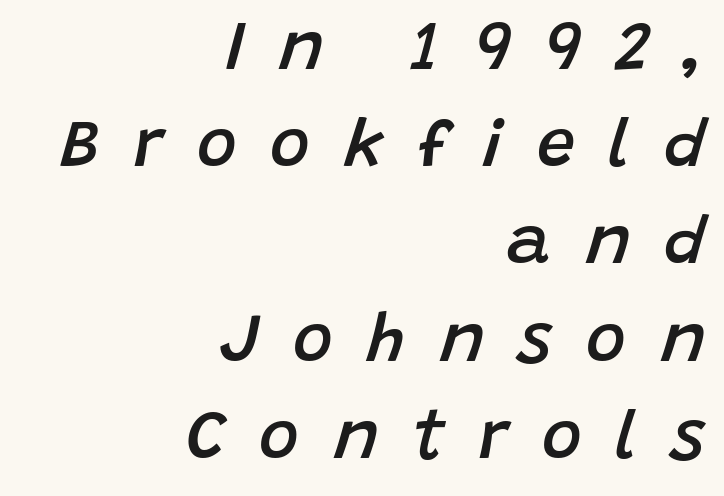
Q: Is the text bold? A: Semi-bold.
Q: Is the text italic (slanted)? A: Yes, it leans right by about 15 degrees.
Q: Is the text underlined? A: No.
Q: How is the paragraph aligned? A: Right-aligned.
Q: Is the spacing between letters normal or unusually wide? A: Unusually wide.
Q: Is the spacing between lines tight, normal or loose? A: Normal.
Q: Width (condensed, normal, or wide)? A: Normal.
Q: Stroke contrast? A: Low.
Q: x-height? A: Large.
Q: Monospaced? A: No.
